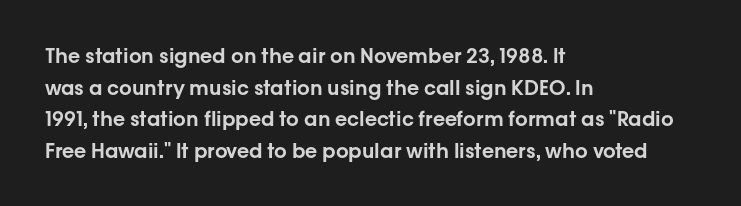
The image shows 20 px text type, upright; set left-aligned, normal line spacing (1.58x), normal letter spacing, not underlined.
